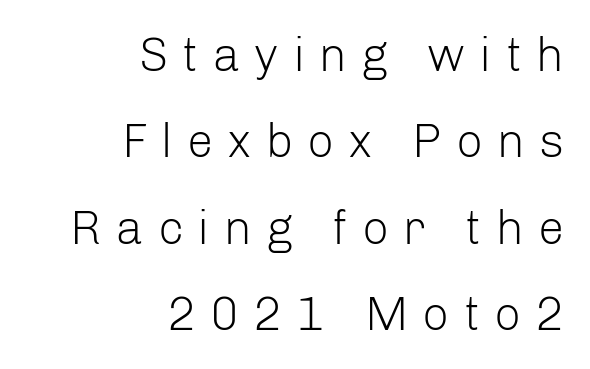
Q: Is the text bold? A: No.
Q: Is the text italic (slanted)? A: No, it is upright.
Q: Is the typeface a serif or a sans-serif typeface? A: Sans-serif.
Q: Is the text underlined? A: No.
Q: How is the paragraph aligned? A: Right-aligned.
Q: Is the spacing between letters normal or unusually wide? A: Unusually wide.
Q: Width (condensed, normal, or wide)? A: Normal.
Q: Stroke contrast? A: Low.
Q: x-height? A: Medium.
Q: Monospaced? A: No.
